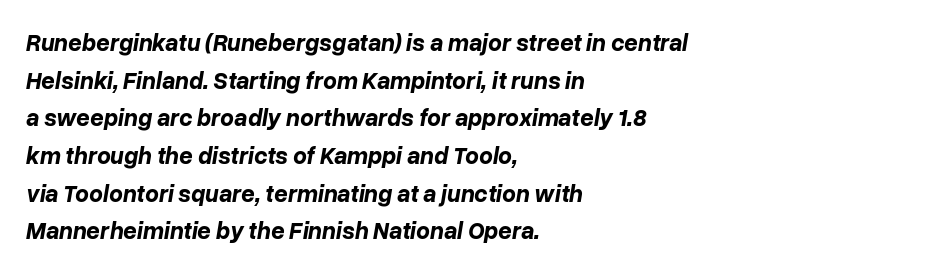
{"italic": "yes", "lean": "right", "slant_degrees": 10, "bold": "yes", "underline": "no", "align": "left", "line_spacing": "normal", "line_spacing_ratio": 1.57, "letter_spacing": "normal", "letter_spacing_em": 0.0, "glyph_px": 24}
